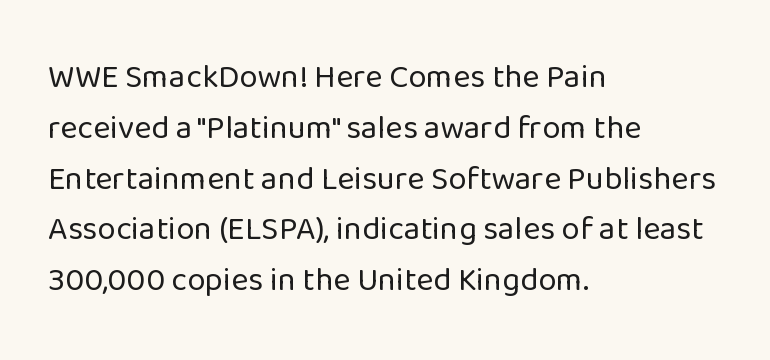
Decoration check: the copy has no underline. Inter-character spacing is left at the font's built-in metrics. A light-to-regular cut is what we see here. Letterform terminals end flat and unadorned throughout the passage. The rendering uses a moderate line-height, typical for paragraphs.
